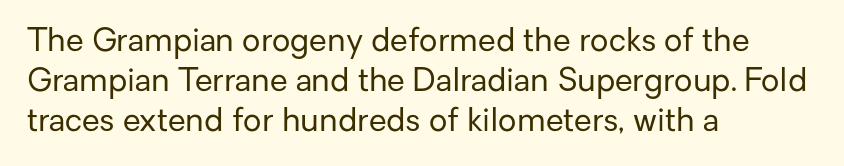
The image shows 32 px regular-weight sans-serif type, upright; set left-aligned, normal line spacing (1.25x), normal letter spacing, not underlined; low stroke contrast and a medium x-height.
